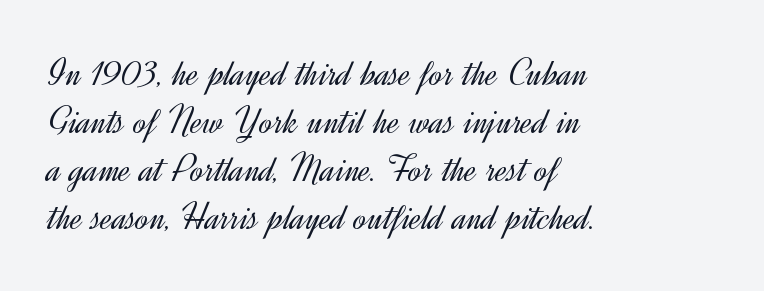
The image shows 40 px light sans-serif type; set left-aligned, line spacing 1.2x, normal letter spacing, not underlined; a small x-height.
